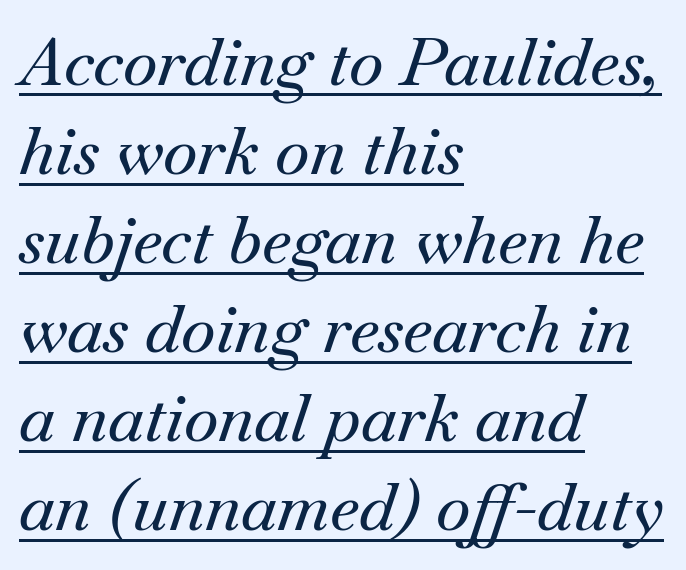
The image shows 66 px serif type, italic (leaning right); set left-aligned, normal line spacing (1.35x), normal letter spacing, underlined; medium stroke contrast and a small x-height.
